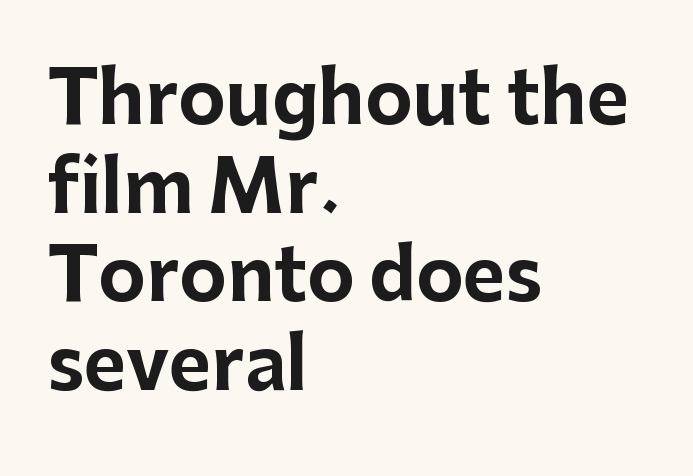
Q: Is the text bold? A: Yes.
Q: Is the text italic (slanted)? A: No, it is upright.
Q: Is the typeface a serif or a sans-serif typeface? A: Sans-serif.
Q: Is the text underlined? A: No.
Q: How is the paragraph aligned? A: Left-aligned.
Q: Is the spacing between letters normal or unusually wide? A: Normal.
Q: Width (condensed, normal, or wide)? A: Normal.
Q: Stroke contrast? A: Low.
Q: x-height? A: Medium.
Q: Monospaced? A: No.
